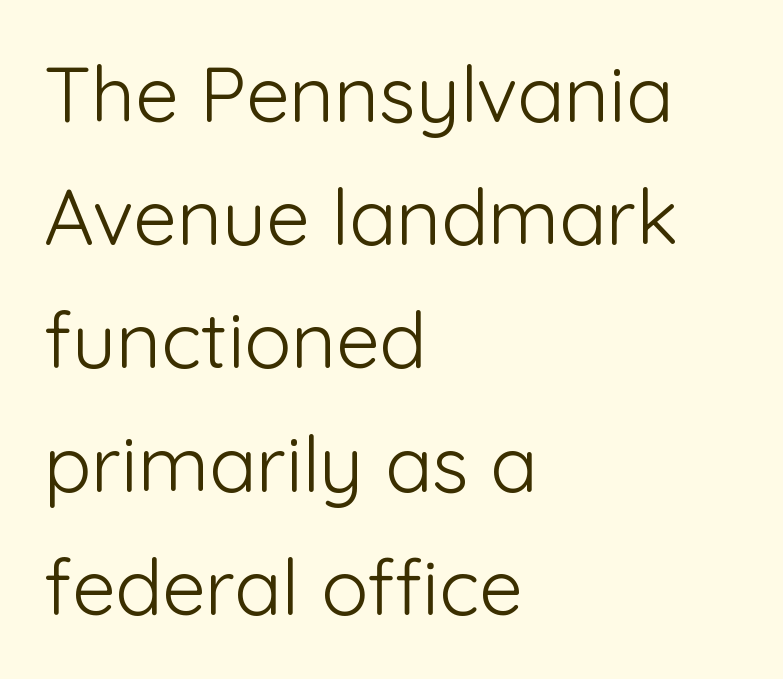
The letters carry no serifs — their stems end cleanly without finishing strokes. How are the letters spaced? Ordinarily, with no added tracking. Anything drawn beneath the words? Only blank space. Is this a fixed-width face? No — the glyphs have proportional, varying widths. The lines sit at an ordinary, default distance from one another.
